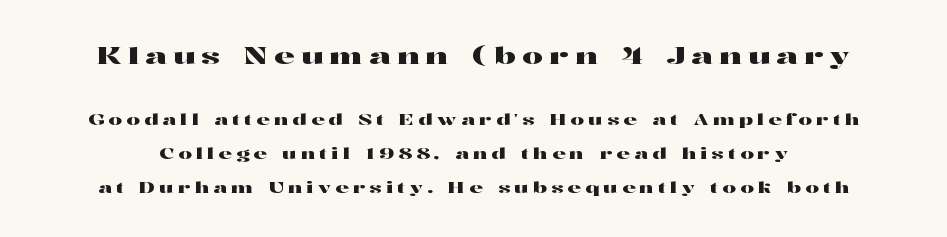
Top chunk: large. Bottom chunk: small. No italicization has been applied; the sample stays upright. Lines of text with bare space underneath. This sample uses expanded letter spacing, leaving extra air between glyphs.
